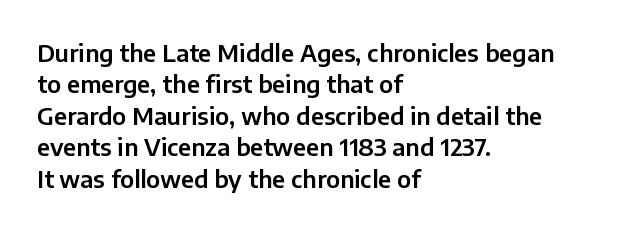
The image shows 24 px text type, upright; set left-aligned, normal line spacing (1.31x), normal letter spacing, not underlined.
